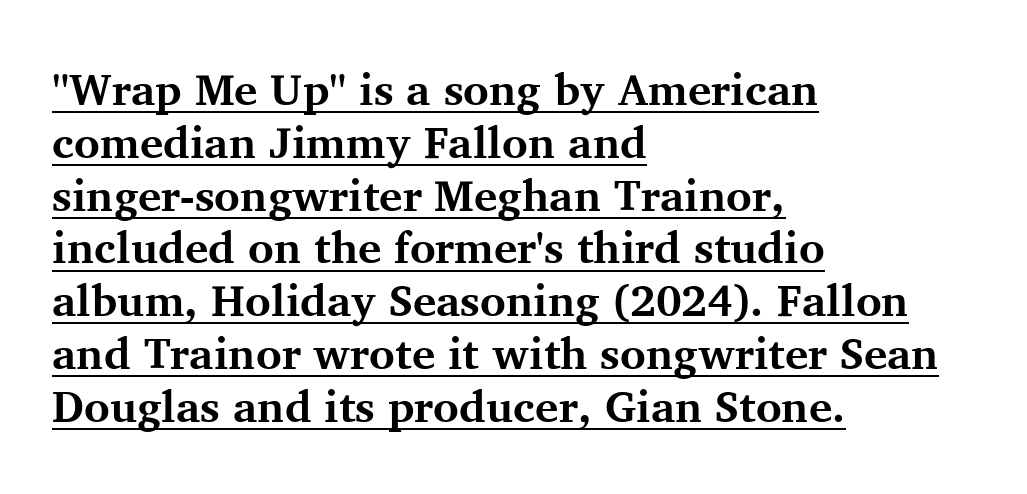
The rendering uses natural spacing where letterforms have individual widths. This sample uses a serif face. A student would call this left alignment; a typographer would say flush left, rag right. Words appear dense and cohesive because spacing is normal. Italic: no, the glyphs are upright roman.
